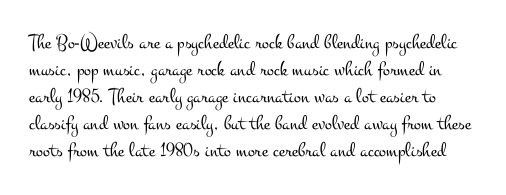
Q: Is the text bold? A: No.
Q: Is the text italic (slanted)? A: Yes.
Q: Is the text underlined? A: No.
Q: Is the spacing between letters normal or unusually wide? A: Normal.
Q: Is the spacing between lines tight, normal or loose? A: Normal.
